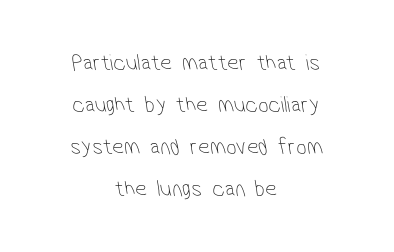
{"bold": "no", "underline": "no", "align": "center", "line_spacing_ratio": 1.82, "letter_spacing": "normal", "letter_spacing_em": 0.0, "glyph_px": 23}
